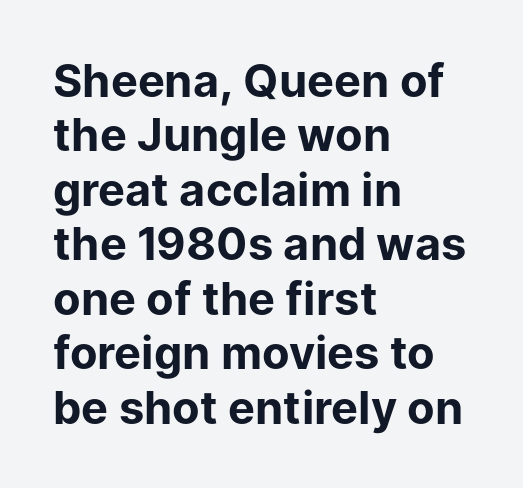
The image shows 45 px bold sans-serif type, upright; set left-aligned, line spacing 1.21x, normal letter spacing, not underlined; low stroke contrast and a medium x-height.
